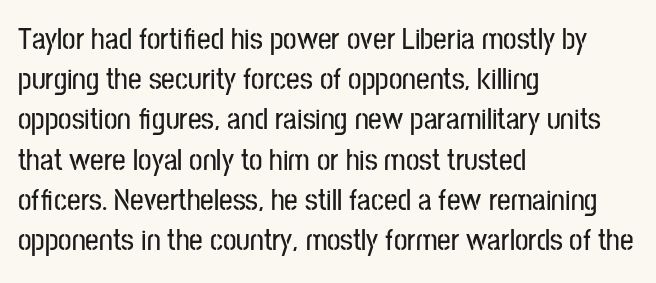
{"serif": "no", "italic": "no", "width": "condensed", "stroke_contrast": "low", "x_height": "medium", "monospaced": "no", "underline": "no", "align": "left", "line_spacing": "normal", "line_spacing_ratio": 1.34, "letter_spacing": "normal", "letter_spacing_em": 0.0, "glyph_px": 30}
